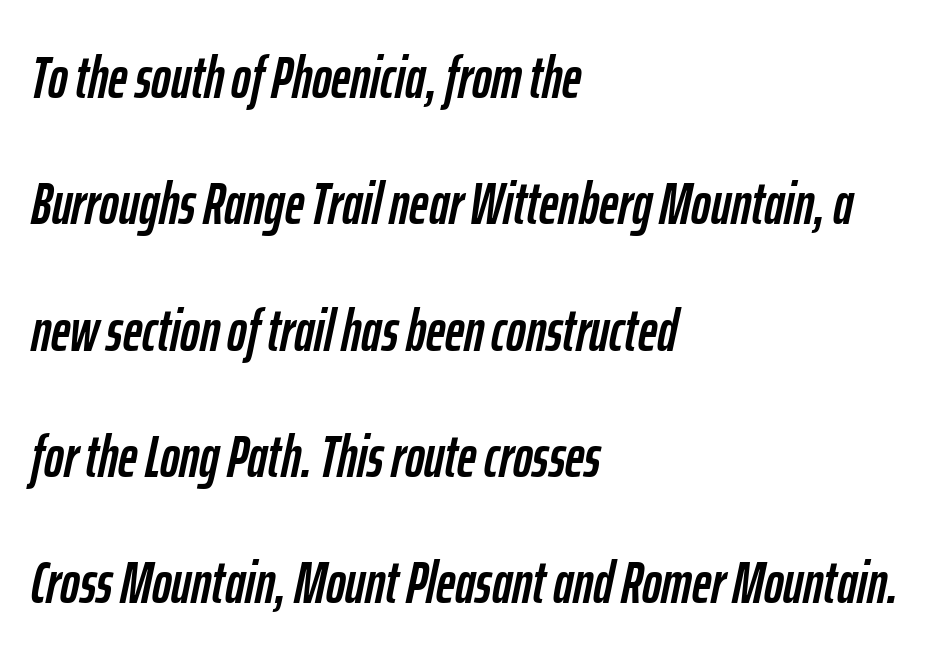
The rendering uses natural spacing where letterforms have individual widths. The lines are quadded left. Does extra space separate the letters? No, they use regular spacing. Characters are canted at an angle relative to the baseline's perpendicular. No word sits above an underline.
